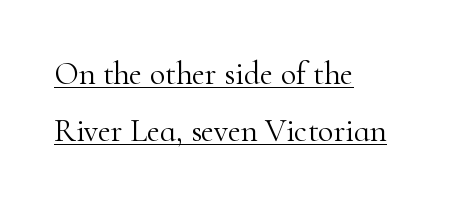
The face used here appears with an underline applied. The strokes carry an ordinary text weight at most. This is serif lettering, the kind often seen in printed books. Where is the straight margin? On the left. Nobody touched the tracking dial on this one.
